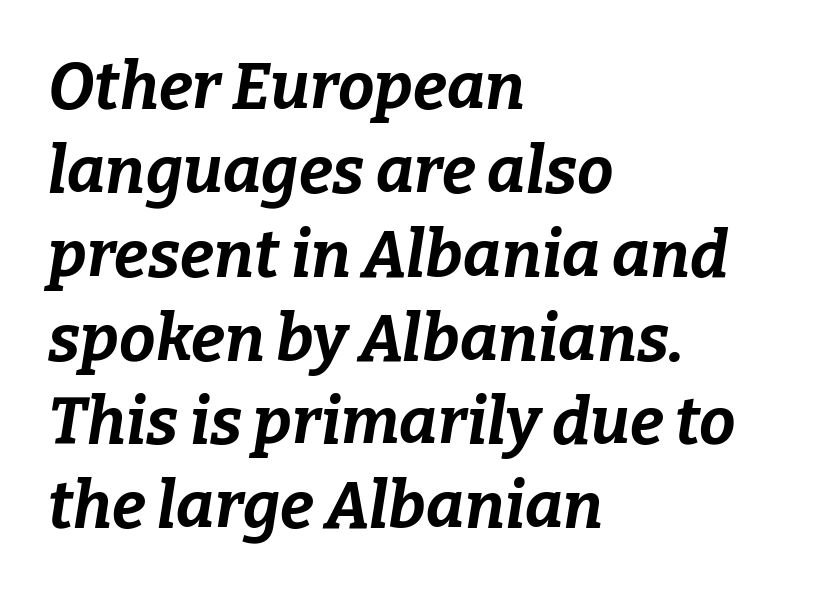
The typography opts for an oblique posture over an upright one. Chunky letters — that's bold for sure. You could call the tracking neutral — neither tight nor loose. Summary of vertical rhythm: regular, with standard interline spacing.
